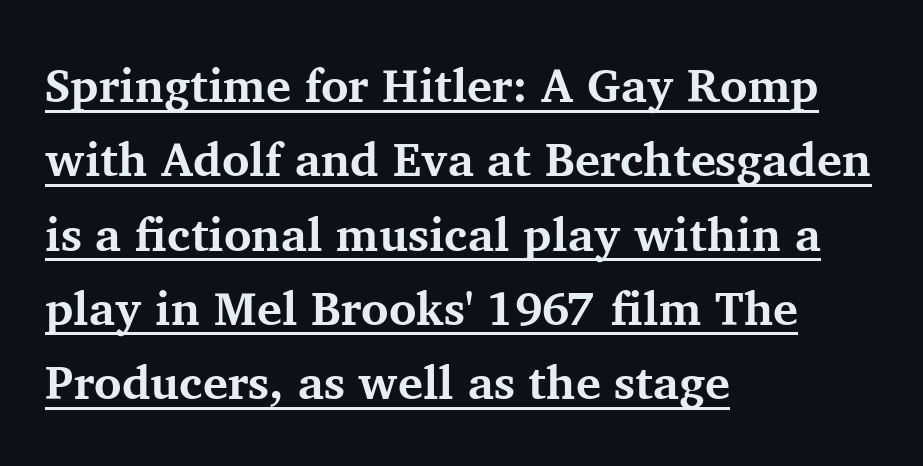
{"serif": "yes", "italic": "no", "bold": "yes", "weight": "bold", "width": "normal", "stroke_contrast": "medium", "x_height": "medium", "monospaced": "no", "underline": "yes", "align": "left", "line_spacing": "normal", "line_spacing_ratio": 1.58, "letter_spacing": "normal", "letter_spacing_em": 0.0, "glyph_px": 47}
